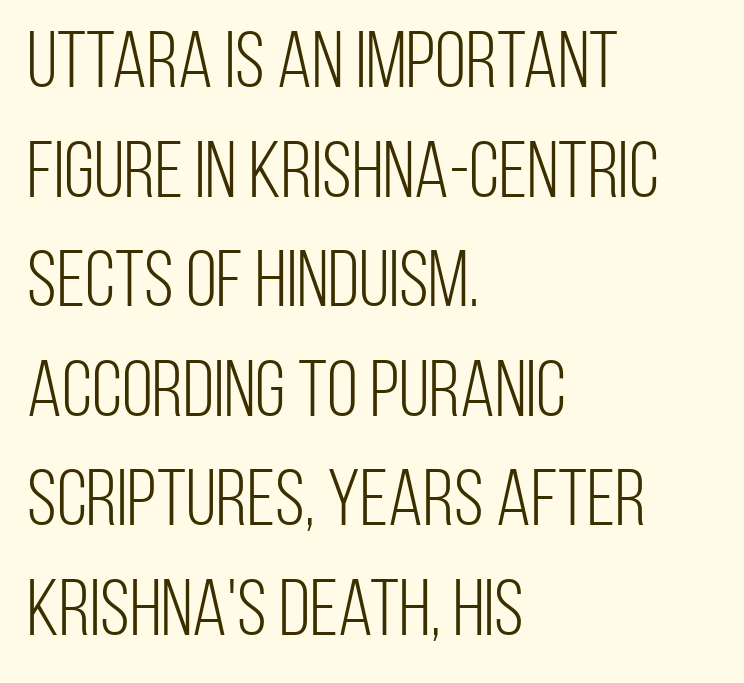
You can tell it's not italic because the verticals are truly vertical. Tracking here is standard; glyphs follow each other at the usual distance. This reads as an unemphasized weight, regular at the heaviest. Descenders are the only things crossing below the line.
